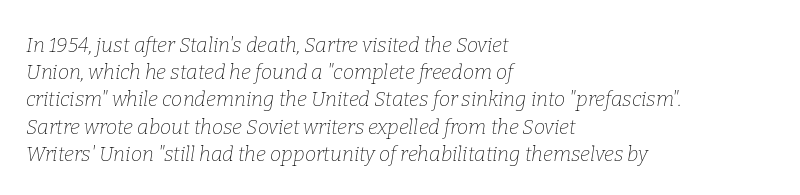
Q: Is the text bold? A: No.
Q: Is the text italic (slanted)? A: Yes, it leans right by about 9 degrees.
Q: Is the text underlined? A: No.
Q: How is the paragraph aligned? A: Left-aligned.
Q: Is the spacing between letters normal or unusually wide? A: Normal.
Q: Is the spacing between lines tight, normal or loose? A: Normal.
